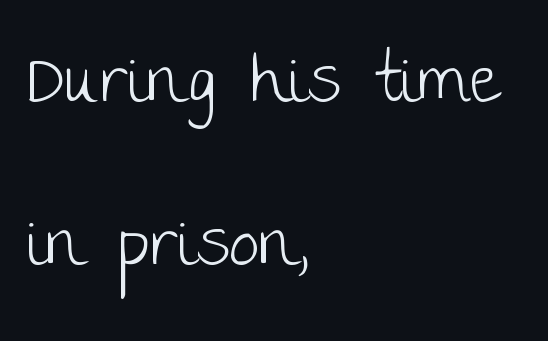
The font's upright variant was chosen for this text. Serifs: no, the terminals of the letterforms are clean. The vertical gap from one line to the next is large. The paragraph shown leans on its left margin.
